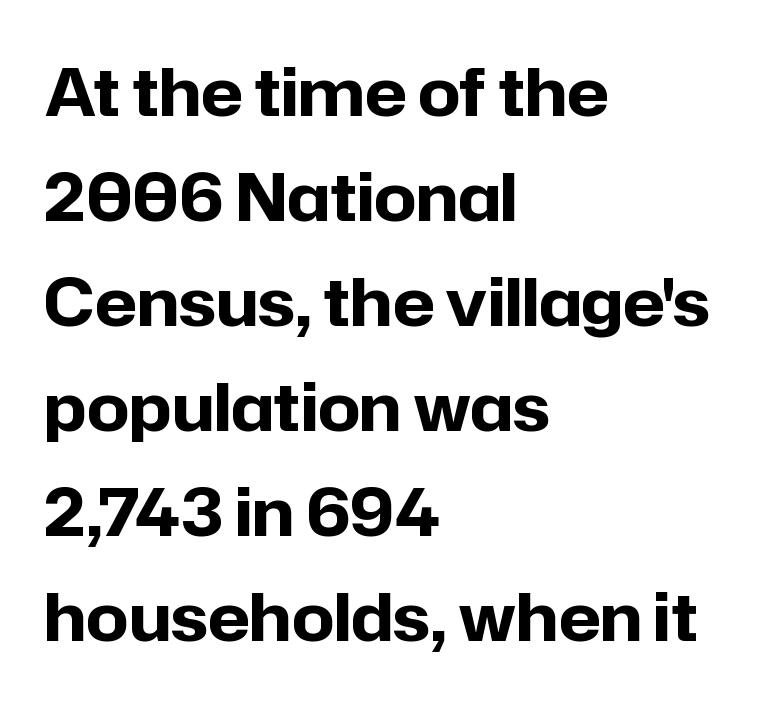
Q: Is the text bold? A: Yes.
Q: Is the text italic (slanted)? A: No, it is upright.
Q: Is the typeface a serif or a sans-serif typeface? A: Sans-serif.
Q: Is the text underlined? A: No.
Q: How is the paragraph aligned? A: Left-aligned.
Q: Is the spacing between letters normal or unusually wide? A: Normal.
Q: Is the spacing between lines tight, normal or loose? A: Normal.
Q: Width (condensed, normal, or wide)? A: Normal.
Q: Stroke contrast? A: Low.
Q: x-height? A: Medium.
Q: Monospaced? A: No.
